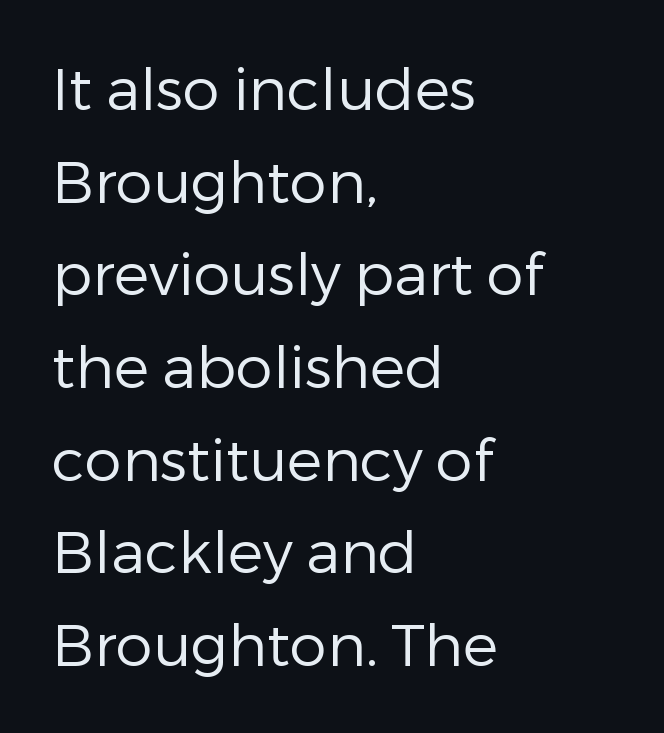
{"serif": "no", "italic": "no", "bold": "no", "weight": "regular", "width": "normal", "stroke_contrast": "low", "x_height": "medium", "monospaced": "no", "underline": "no", "align": "left", "line_spacing": "normal", "line_spacing_ratio": 1.57, "letter_spacing": "normal", "letter_spacing_em": 0.0, "glyph_px": 59}
